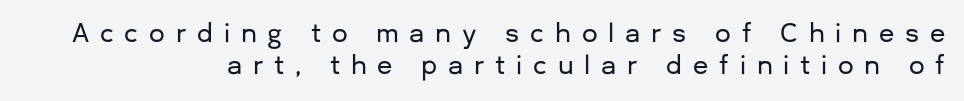
The gap between lines stays unmarked. The lettering stays uniformly vertical, giving the passage a roman look. Typeset ragged left — the right edge is the straight one. Quick note: interline space is typical. Caption: expanded tracking, letters set apart.
